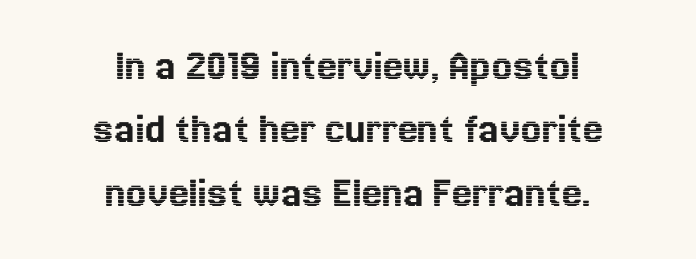
If you folded the block vertically in half, each line would mirror itself in length. A typesetter would call this zero additional tracking. The passage shown is typed in a proportional face where columns would drift. Just letters on the line, the space beneath them empty. Every stem runs plumb, perpendicular to the baseline. Whoever set this chose a conventional vertical rhythm.
